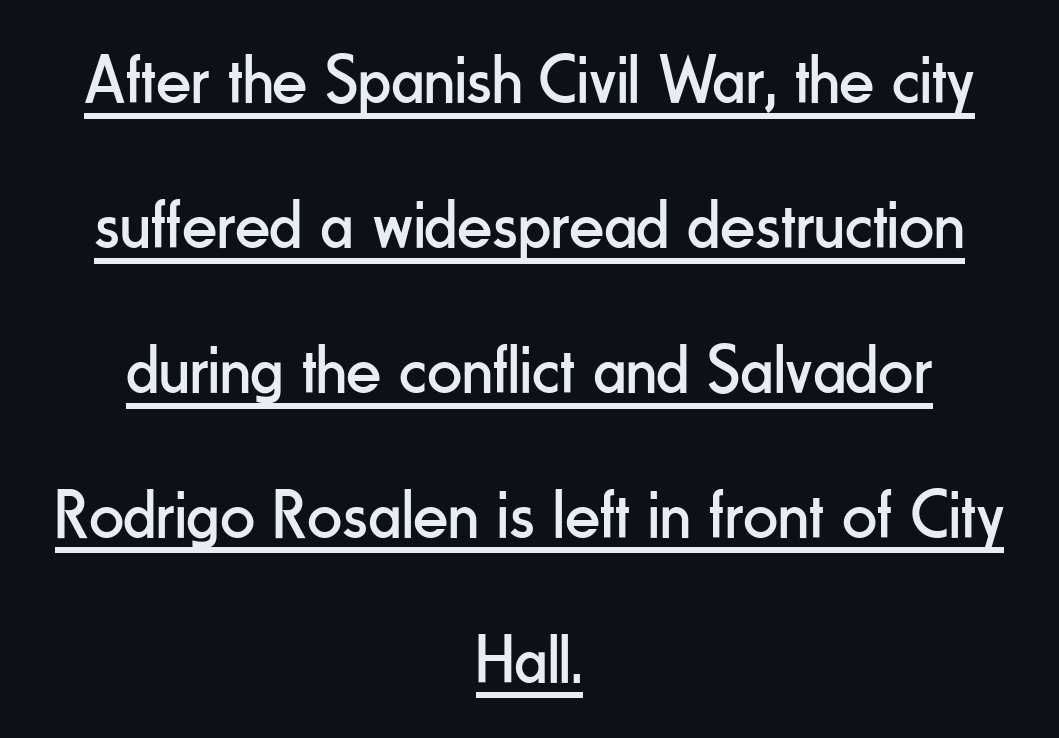
Q: Is the text bold? A: No.
Q: Is the text italic (slanted)? A: No, it is upright.
Q: Is the typeface a serif or a sans-serif typeface? A: Sans-serif.
Q: Is the text underlined? A: Yes.
Q: How is the paragraph aligned? A: Centered.
Q: Is the spacing between letters normal or unusually wide? A: Normal.
Q: Is the spacing between lines tight, normal or loose? A: Loose.
Q: Width (condensed, normal, or wide)? A: Condensed.
Q: Stroke contrast? A: Low.
Q: x-height? A: Small.
Q: Monospaced? A: No.
